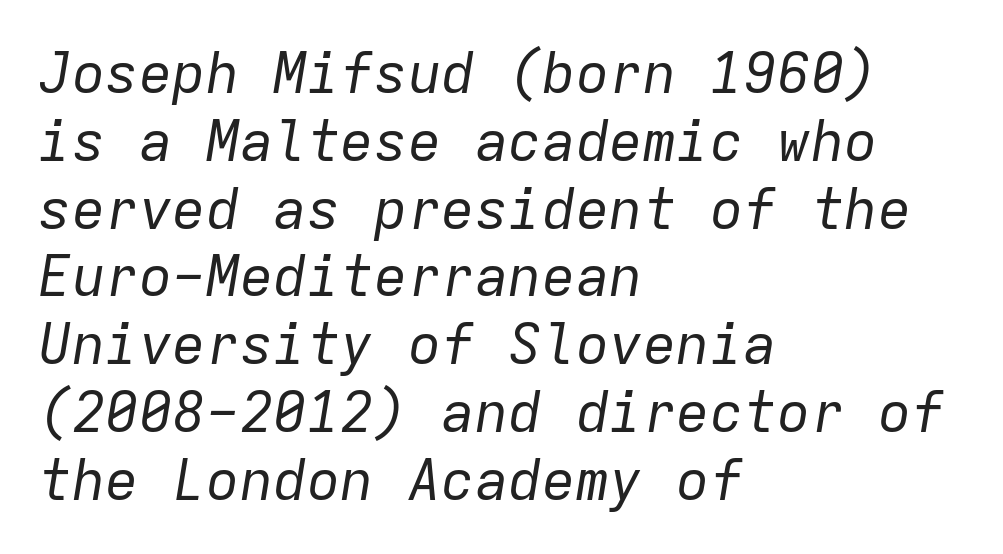
The image shows 56 px regular-weight type, italic (leaning right), monospaced; set left-aligned, line spacing 1.21x, normal letter spacing, not underlined; low stroke contrast and a medium x-height.
